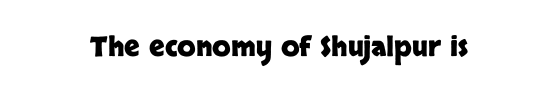
What stands out about the letter spacing? Nothing — it is the standard amount. No italicization has been applied; the sample stays upright. The gap between lines stays unmarked. Thick stems and heavy bowls — unmistakably bold.
